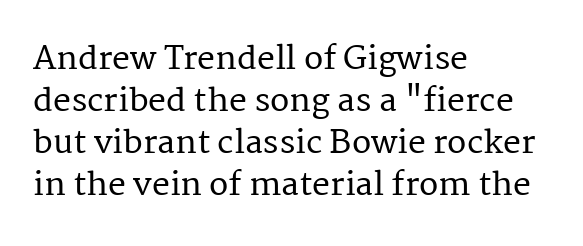
The image shows 32 px serif type, upright; set left-aligned, normal line spacing (1.31x), normal letter spacing, not underlined; medium stroke contrast and a medium x-height.
